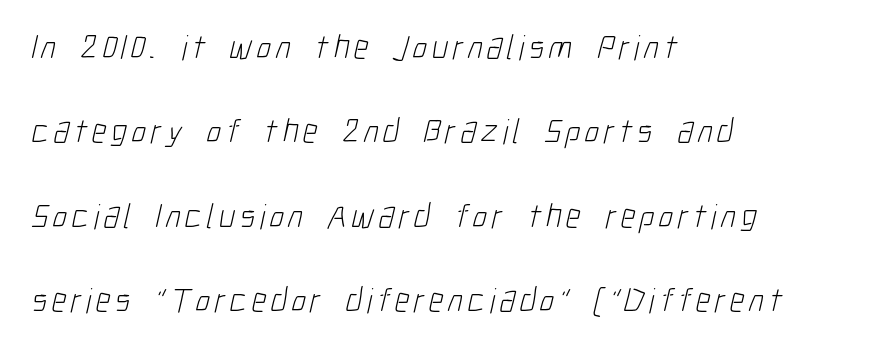
The image shows 35 px light, condensed sans-serif type; set left-aligned, loose line spacing (2.41x), not underlined; low stroke contrast and a medium x-height.
